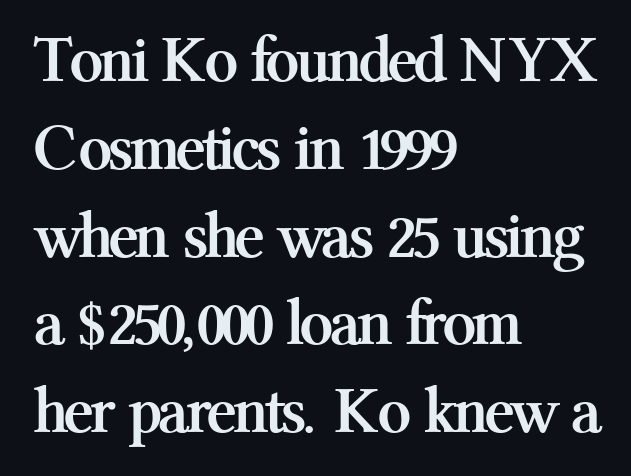
The image shows 67 px semibold serif type, upright; set left-aligned, normal line spacing (1.31x), normal letter spacing, not underlined; medium stroke contrast and a medium x-height.
